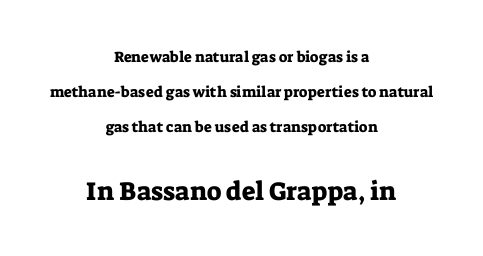
Nope, not italic — everything's standing straight. Horizontal bands of white between lines are thick stripes. The space directly below the letters is spotless. A centered setting, common on invitations and titles, is used for this passage.
